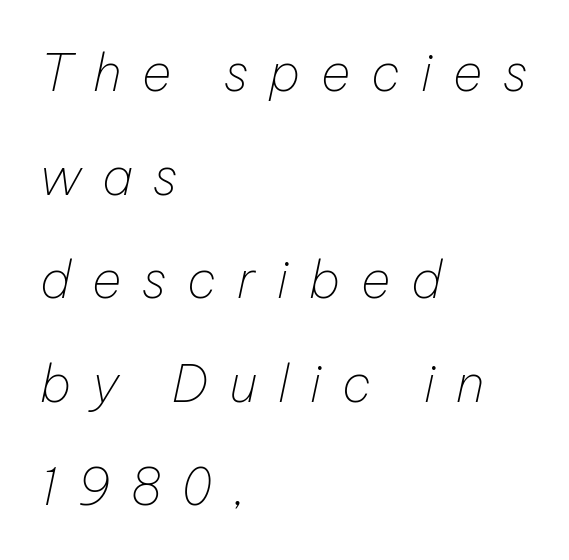
Q: Is the text bold? A: No.
Q: Is the text italic (slanted)? A: Yes, it leans right by about 12 degrees.
Q: Is the text underlined? A: No.
Q: How is the paragraph aligned? A: Left-aligned.
Q: Is the spacing between letters normal or unusually wide? A: Unusually wide.
Q: Is the spacing between lines tight, normal or loose? A: Loose.
Q: Width (condensed, normal, or wide)? A: Normal.
Q: Stroke contrast? A: Low.
Q: x-height? A: Medium.
Q: Monospaced? A: No.
